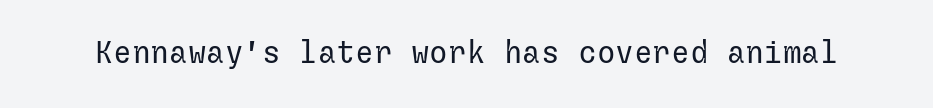
{"serif": "no", "italic": "no", "bold": "no", "weight": "regular", "width": "normal", "stroke_contrast": "low", "x_height": "medium", "underline": "no", "letter_spacing": "normal", "letter_spacing_em": 0.0, "glyph_px": 31}
